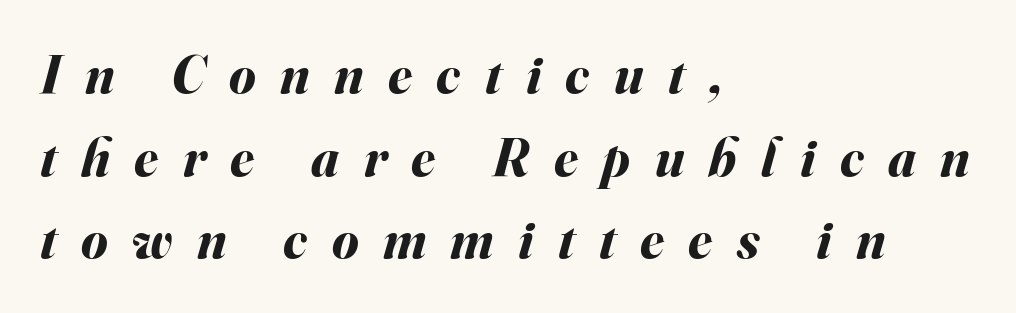
The passage is arranged the way most books set body copy — flush left. Summary of weight: heavy, a full bold. Quick note: italic. Whoever set this chose a conventional vertical rhythm. Looks like regular typesetting: each glyph gets only the width it needs.
